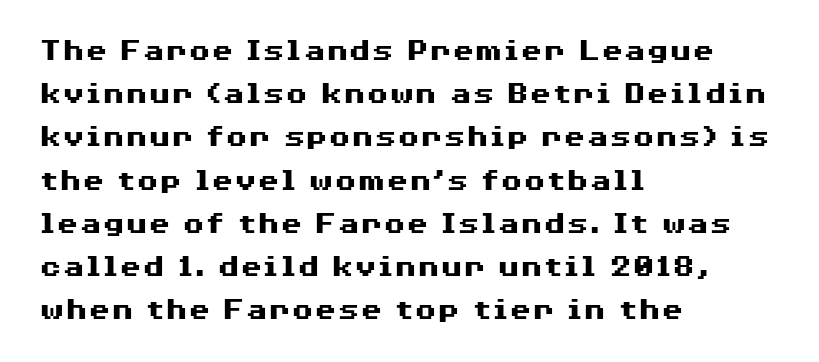
One glance says typical: line gaps are just what's usual. The passage is arranged the way most books set body copy — flush left. Every letter is thick-stroked: bold, no question. A bare baseline throughout the passage.
